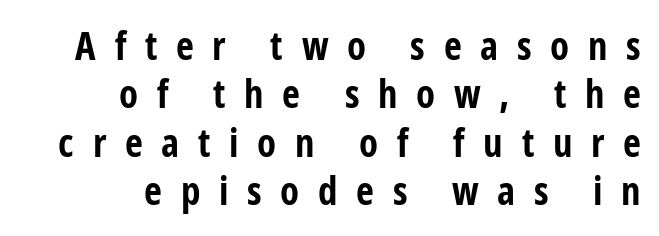
The letterforms stand isolated, each surrounded by extra space. Casual observation: everything's shoved over to the right. Look at the bottom of the vertical strokes: they stop flat, with no serifs. Set as a true bold cut, around the 700 mark. Looks like regular typesetting: each glyph gets only the width it needs.
